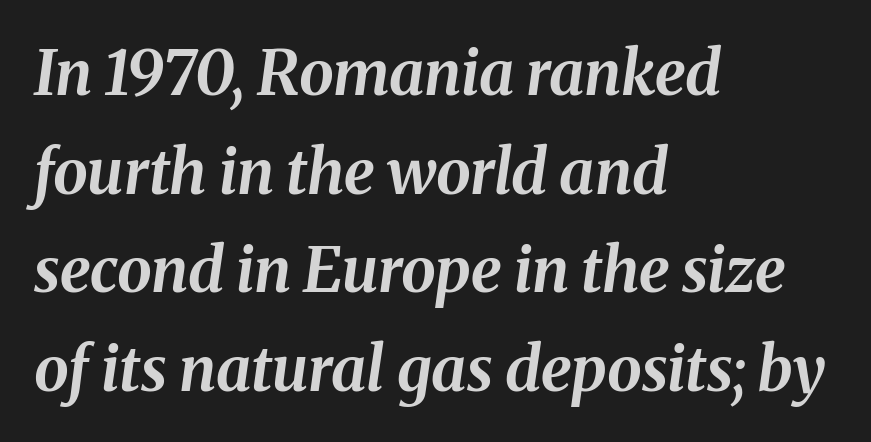
A normal amount of white space separates one row of letters from the next. The rag falls on the right side of this text block. Nothing unusual about the tracking: characters are spaced as the font intends. Characters are canted at an angle relative to the baseline's perpendicular. Do the characters align in a grid? No, the font is proportional.
